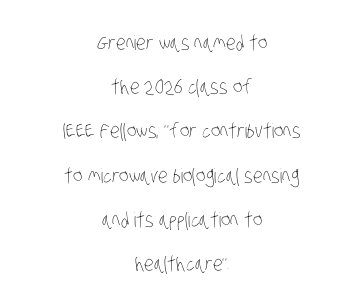
The image shows 20 px text type; set centered, loose line spacing (2.21x), normal letter spacing, not underlined.
